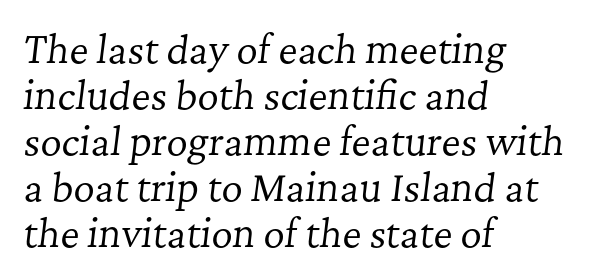
Yep, that's italic — everything's leaning. Anything drawn beneath the words? Only blank space. Proportional: the letters do not fall into vertical columns. Look at the bottom of the vertical strokes: they flare into serifs here. If you drew a ruler down the left edge, every line would touch it. Students, note that the glyphs here touch the page at normal intervals.
